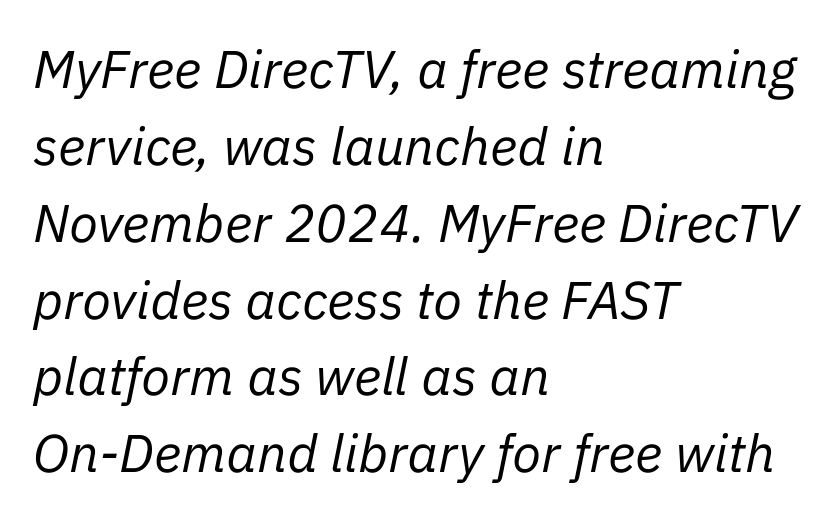
The image shows 53 px regular-weight type, italic (leaning right); set left-aligned, normal line spacing (1.45x), normal letter spacing, not underlined; low stroke contrast and a medium x-height.
